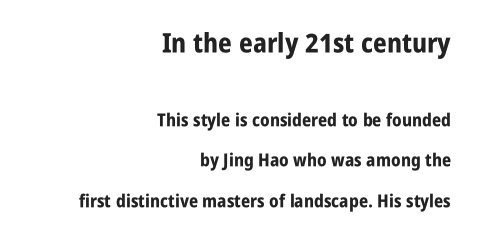
{"italic": "no", "bold": "yes", "underline": "no", "align": "right", "line_spacing": "loose", "line_spacing_ratio": 2.24, "letter_spacing": "normal", "letter_spacing_em": 0.0, "larger_block": "first", "size_ratio": 1.5, "glyph_px": 27}
